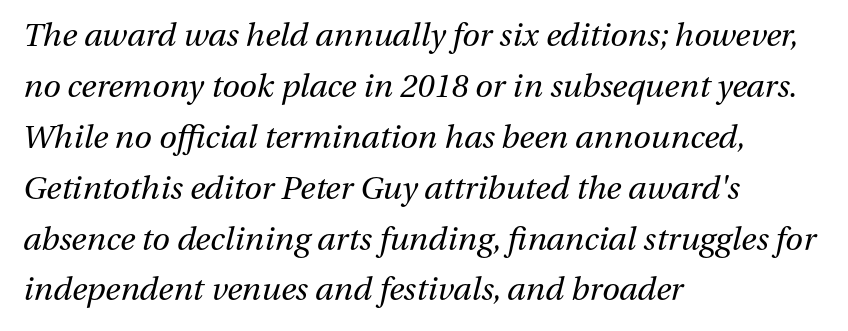
The image shows 32 px regular-weight type, italic (leaning right); set left-aligned, normal line spacing (1.59x), normal letter spacing, not underlined; medium stroke contrast and a medium x-height.
